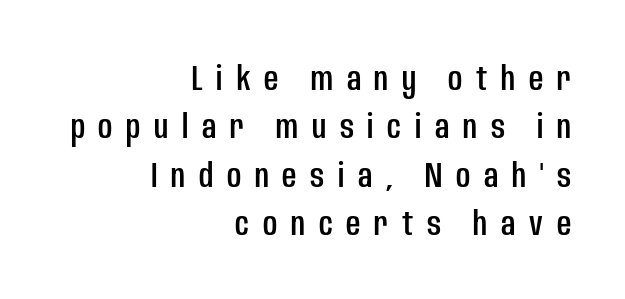
The image shows 35 px condensed sans-serif type, upright; set right-aligned, normal line spacing (1.38x), unusually wide letter spacing (+0.39 em), not underlined; low stroke contrast and a large x-height.
